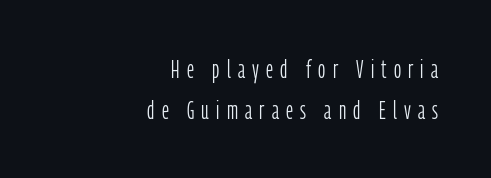
The image shows 25 px text type, upright; set right-aligned, normal line spacing (1.63x), unusually wide letter spacing (+0.29 em), not underlined.
